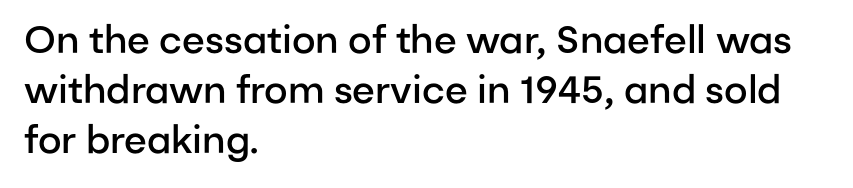
{"serif": "no", "italic": "no", "bold": "semi", "weight": "semibold", "width": "normal", "stroke_contrast": "low", "x_height": "medium", "monospaced": "no", "underline": "no", "align": "left", "line_spacing": "normal", "line_spacing_ratio": 1.32, "letter_spacing": "normal", "letter_spacing_em": 0.0, "glyph_px": 38}
